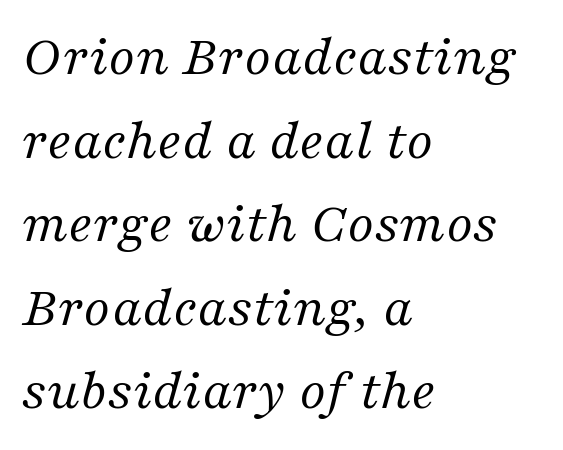
{"serif": "yes", "italic": "yes", "lean": "right", "slant_degrees": 16, "bold": "no", "weight": "regular", "width": "normal", "stroke_contrast": "medium", "x_height": "medium", "monospaced": "no", "underline": "no", "align": "left", "line_spacing": "normal", "line_spacing_ratio": 1.44, "letter_spacing": "normal", "letter_spacing_em": 0.0, "glyph_px": 58}
